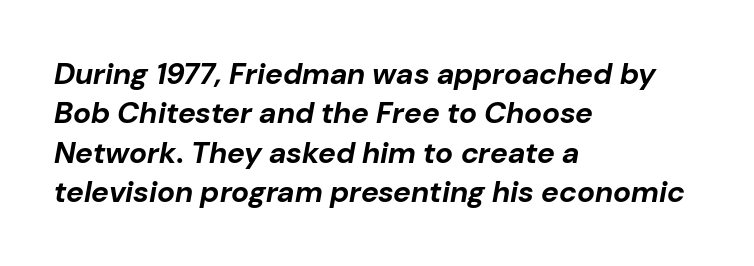
{"italic": "yes", "lean": "right", "slant_degrees": 10, "bold": "yes", "weight": "bold", "width": "normal", "stroke_contrast": "low", "x_height": "medium", "monospaced": "no", "underline": "no", "align": "left", "line_spacing": "normal", "line_spacing_ratio": 1.31, "letter_spacing": "normal", "letter_spacing_em": 0.0, "glyph_px": 30}
